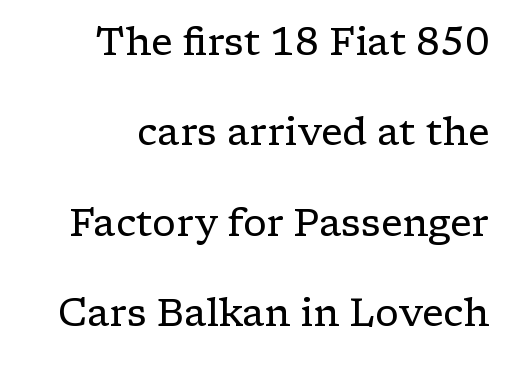
{"serif": "yes", "italic": "no", "bold": "no", "weight": "regular", "width": "wide", "stroke_contrast": "low", "x_height": "medium", "monospaced": "no", "underline": "no", "line_spacing": "loose", "line_spacing_ratio": 2.38, "letter_spacing": "normal", "letter_spacing_em": 0.0, "glyph_px": 38}
